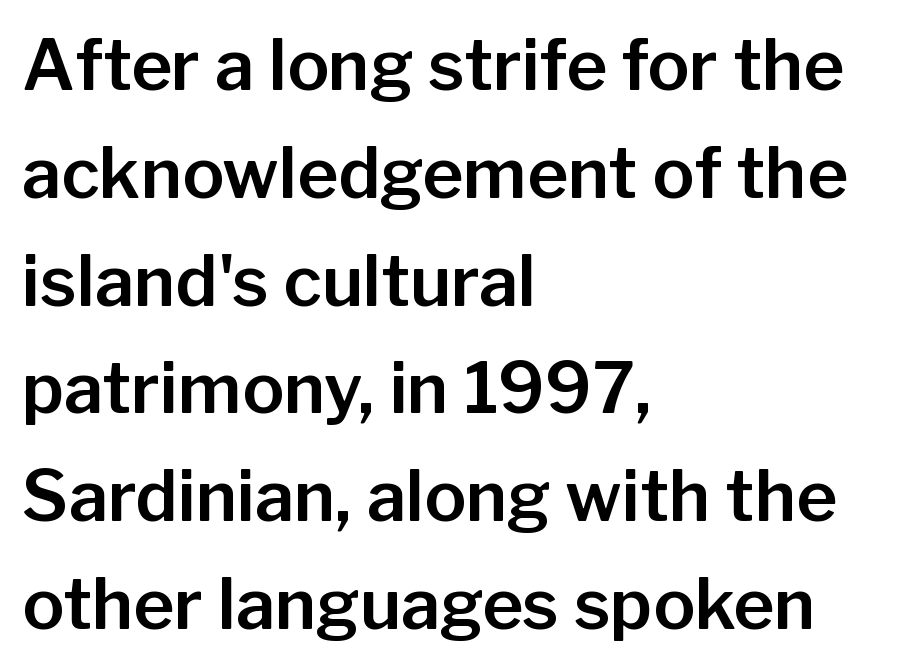
{"serif": "no", "italic": "no", "width": "normal", "stroke_contrast": "low", "x_height": "medium", "monospaced": "no", "underline": "no", "align": "left", "line_spacing": "normal", "line_spacing_ratio": 1.54, "letter_spacing": "normal", "letter_spacing_em": 0.0, "glyph_px": 70}
